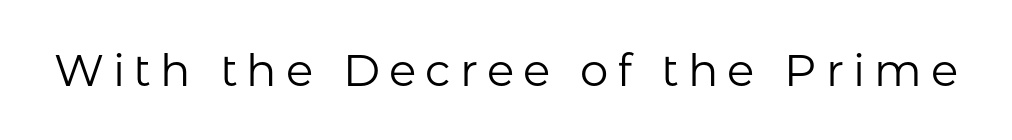
The image shows 45 px regular-weight sans-serif type, upright; set unusually wide letter spacing (+0.2 em), not underlined; low stroke contrast and a medium x-height.
